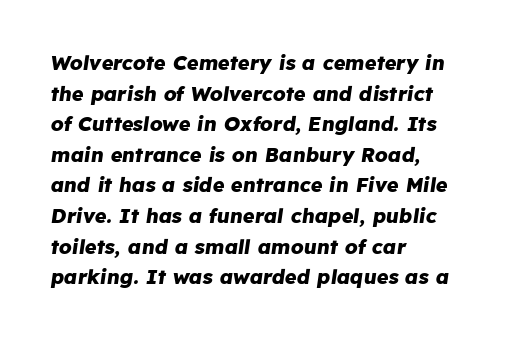
Line starts are locked; line ends wander. One glance says typical: line gaps are just what's usual. The typography opts for an oblique posture over an upright one. I'd describe the lettering as bold — thick and assertive. Each row of text sits above clean, open space. The face used here is rendered with its standard letterfit.
